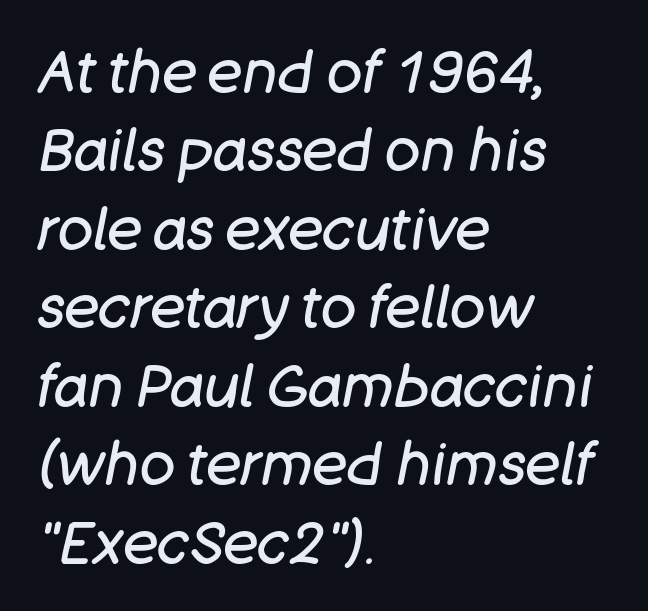
Q: Is the text bold? A: No.
Q: Is the text italic (slanted)? A: Yes, it leans right by about 11 degrees.
Q: Is the text underlined? A: No.
Q: How is the paragraph aligned? A: Left-aligned.
Q: Is the spacing between letters normal or unusually wide? A: Normal.
Q: Is the spacing between lines tight, normal or loose? A: Normal.
Q: Width (condensed, normal, or wide)? A: Normal.
Q: Stroke contrast? A: Low.
Q: x-height? A: Large.
Q: Monospaced? A: No.
